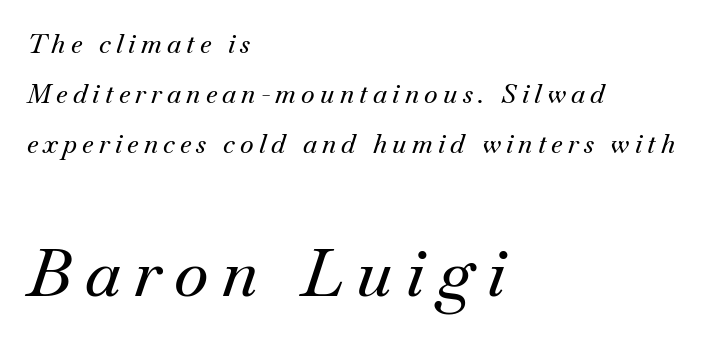
Q: Is the text italic (slanted)? A: Yes, it leans right by about 18 degrees.
Q: Is the typeface a serif or a sans-serif typeface? A: Serif.
Q: Is the text underlined? A: No.
Q: How is the paragraph aligned? A: Left-aligned.
Q: Is the spacing between letters normal or unusually wide? A: Unusually wide.
Q: Is the spacing between lines tight, normal or loose? A: Loose.
Q: Which block of text is set in a larger size, the first (top) or the second (bottom)? A: The second (bottom) one.
Q: Width (condensed, normal, or wide)? A: Normal.
Q: Stroke contrast? A: Medium.
Q: x-height? A: Small.
Q: Monospaced? A: No.
